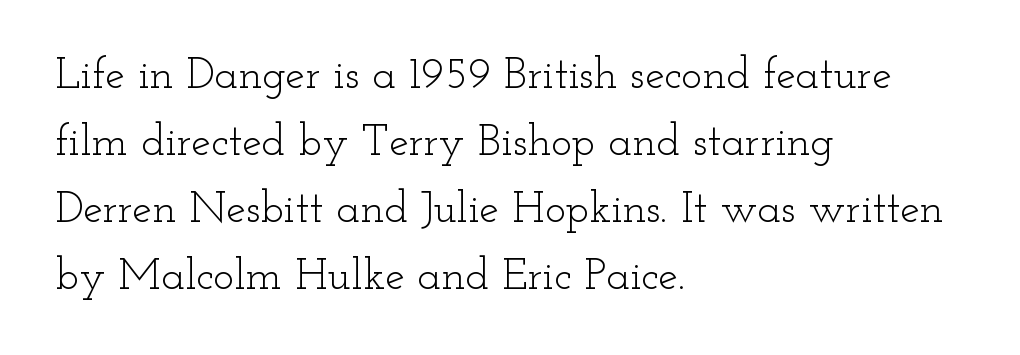
{"serif": "yes", "italic": "no", "bold": "no", "weight": "light", "width": "wide", "stroke_contrast": "low", "x_height": "small", "monospaced": "no", "underline": "no", "align": "left", "line_spacing": "normal", "line_spacing_ratio": 1.52, "letter_spacing": "normal", "letter_spacing_em": 0.0, "glyph_px": 44}
